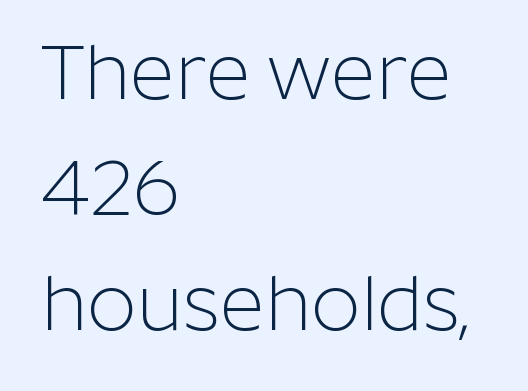
One-word summary of the alignment: left. The axis of the letterforms is exactly vertical. These lines are rendered in a variable-pitch font. The gaps between neighbouring characters are ordinary and unremarkable. The space directly below the letters is spotless.
